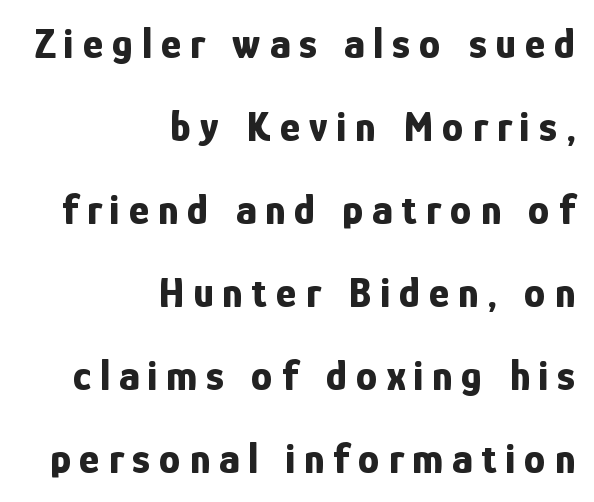
Q: Is the text bold? A: Yes.
Q: Is the text italic (slanted)? A: No, it is upright.
Q: Is the typeface a serif or a sans-serif typeface? A: Sans-serif.
Q: Is the text underlined? A: No.
Q: How is the paragraph aligned? A: Right-aligned.
Q: Is the spacing between letters normal or unusually wide? A: Unusually wide.
Q: Is the spacing between lines tight, normal or loose? A: Loose.
Q: Width (condensed, normal, or wide)? A: Condensed.
Q: Stroke contrast? A: Low.
Q: x-height? A: Medium.
Q: Monospaced? A: No.
